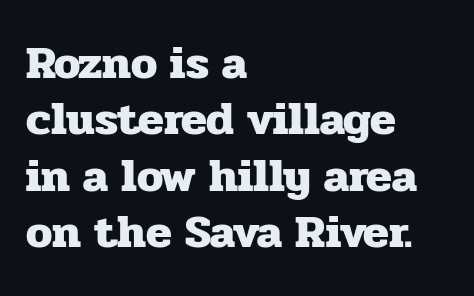
The image shows 47 px heavy serif type, upright; set left-aligned, line spacing 1.2x, normal letter spacing, not underlined; low stroke contrast and a medium x-height.
